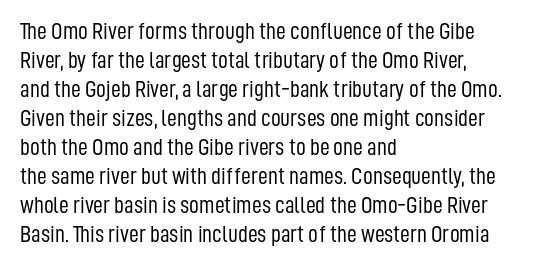
{"italic": "no", "bold": "no", "underline": "no", "align": "left", "line_spacing_ratio": 1.21, "letter_spacing": "normal", "letter_spacing_em": 0.0, "glyph_px": 24}
